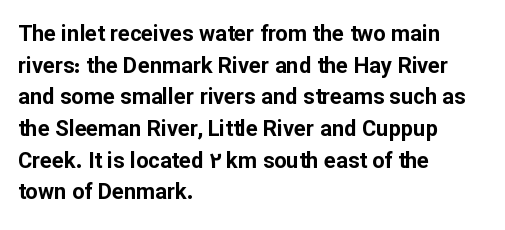
{"italic": "no", "bold": "yes", "underline": "no", "align": "left", "line_spacing": "normal", "line_spacing_ratio": 1.44, "letter_spacing": "normal", "letter_spacing_em": 0.0, "glyph_px": 22}
